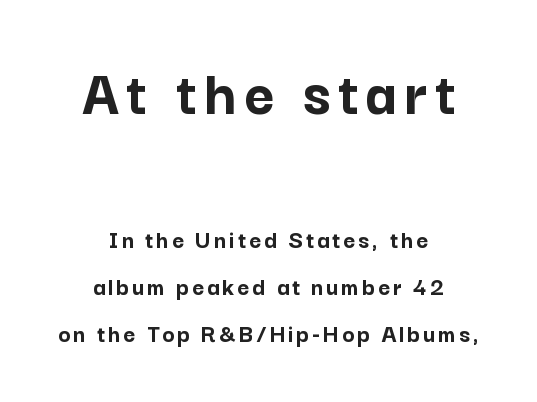
{"serif": "no", "italic": "no", "bold": "yes", "weight": "semibold", "width": "normal", "stroke_contrast": "low", "x_height": "medium", "monospaced": "no", "underline": "no", "align": "center", "line_spacing_ratio": 1.81, "larger_block": "first", "size_ratio": 2.54, "glyph_px": 66}
